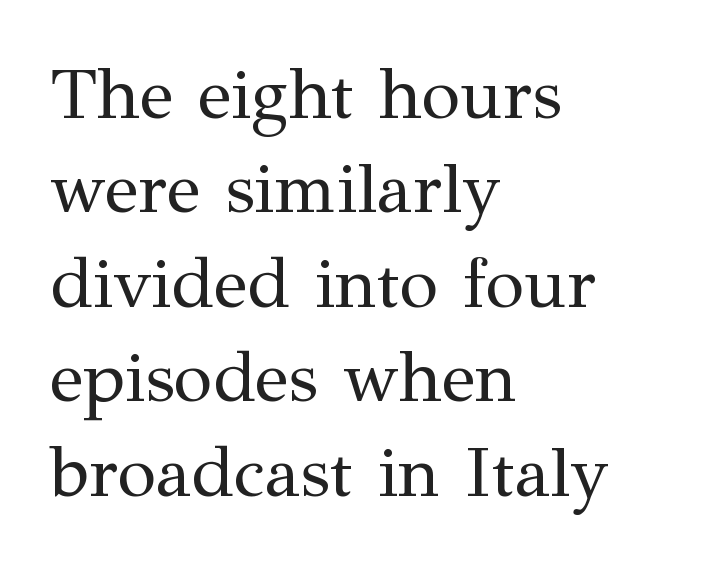
{"serif": "yes", "italic": "no", "bold": "no", "weight": "regular", "width": "normal", "stroke_contrast": "medium", "x_height": "medium", "monospaced": "no", "underline": "no", "align": "left", "line_spacing": "normal", "line_spacing_ratio": 1.33, "letter_spacing": "normal", "letter_spacing_em": 0.0, "glyph_px": 71}
